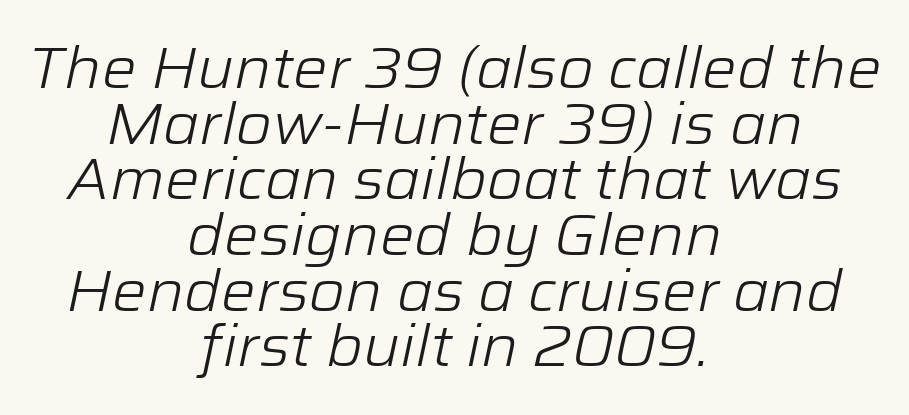
The image shows 58 px light type, italic (leaning right); set centered, tight line spacing (0.96x), normal letter spacing, not underlined; low stroke contrast and a medium x-height.
